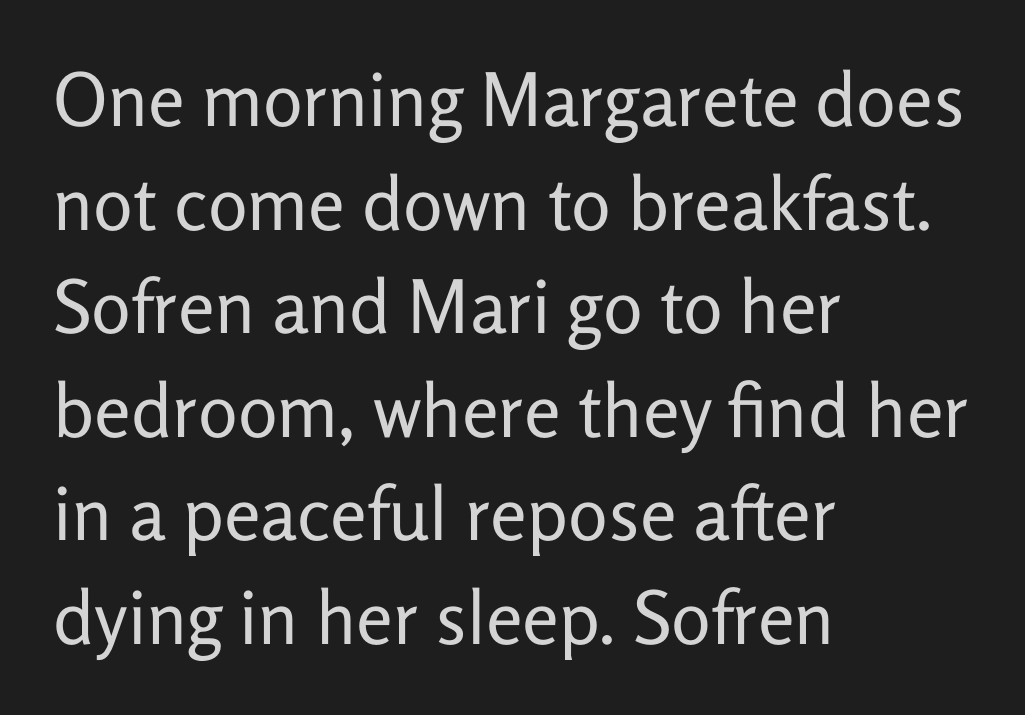
The image shows 74 px regular-weight sans-serif type, upright; set left-aligned, normal line spacing (1.4x), normal letter spacing, not underlined; low stroke contrast and a medium x-height.
